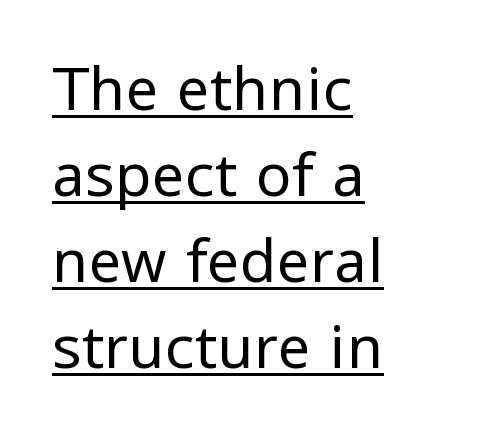
{"serif": "no", "italic": "no", "bold": "no", "weight": "regular", "width": "normal", "stroke_contrast": "low", "x_height": "medium", "monospaced": "no", "underline": "yes", "align": "left", "line_spacing": "normal", "line_spacing_ratio": 1.46, "letter_spacing": "normal", "letter_spacing_em": 0.0, "glyph_px": 59}
